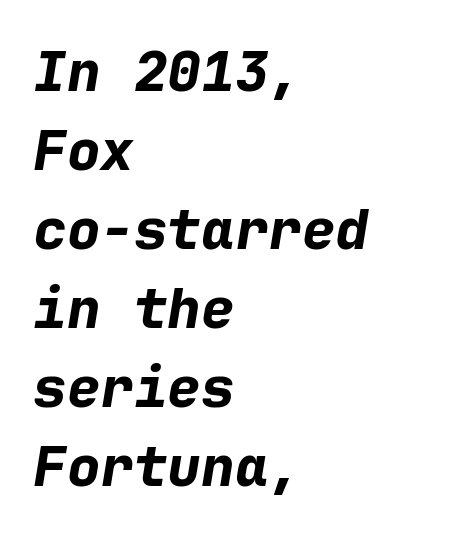
Q: Is the text bold? A: Yes.
Q: Is the text italic (slanted)? A: Yes, it leans right by about 9 degrees.
Q: Is the text underlined? A: No.
Q: How is the paragraph aligned? A: Left-aligned.
Q: Is the spacing between letters normal or unusually wide? A: Normal.
Q: Is the spacing between lines tight, normal or loose? A: Normal.
Q: Width (condensed, normal, or wide)? A: Normal.
Q: Stroke contrast? A: Low.
Q: x-height? A: Medium.
Q: Monospaced? A: Yes.
